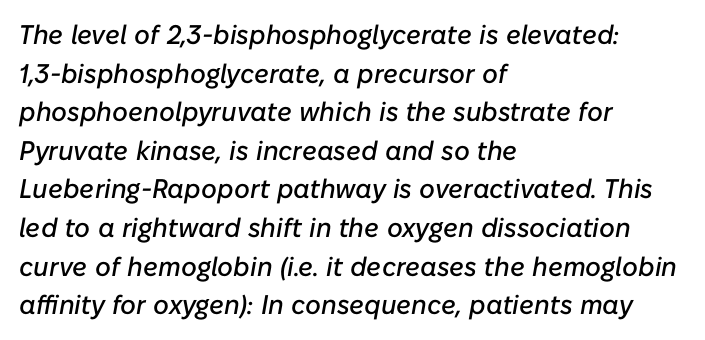
The image shows 27 px text type, italic (leaning right); set left-aligned, normal line spacing (1.43x), normal letter spacing, not underlined.
